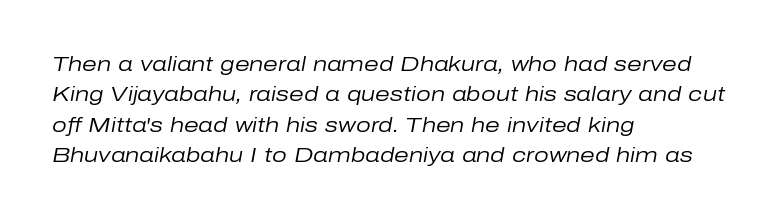
{"italic": "yes", "lean": "right", "slant_degrees": 10, "bold": "no", "underline": "no", "align": "left", "line_spacing": "normal", "line_spacing_ratio": 1.45, "letter_spacing": "normal", "letter_spacing_em": 0.0, "glyph_px": 21}
